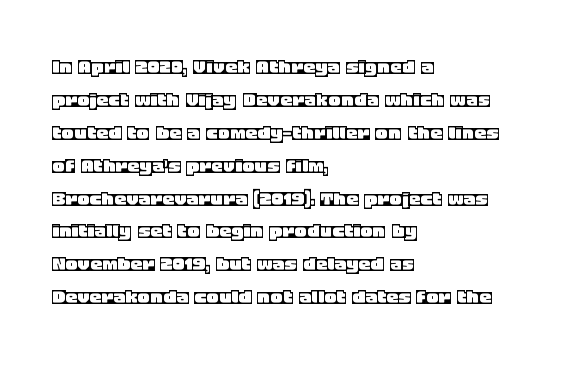
The image shows 24 px text type, upright; set left-aligned, normal line spacing (1.37x), normal letter spacing, not underlined.
